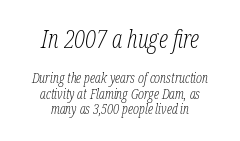
Q: Is the text bold? A: No.
Q: Is the text italic (slanted)? A: Yes, it leans right by about 12 degrees.
Q: Is the text underlined? A: No.
Q: How is the paragraph aligned? A: Centered.
Q: Is the spacing between letters normal or unusually wide? A: Normal.
Q: Is the spacing between lines tight, normal or loose? A: Tight.
Q: Which block of text is set in a larger size, the first (top) or the second (bottom)? A: The first (top) one.
